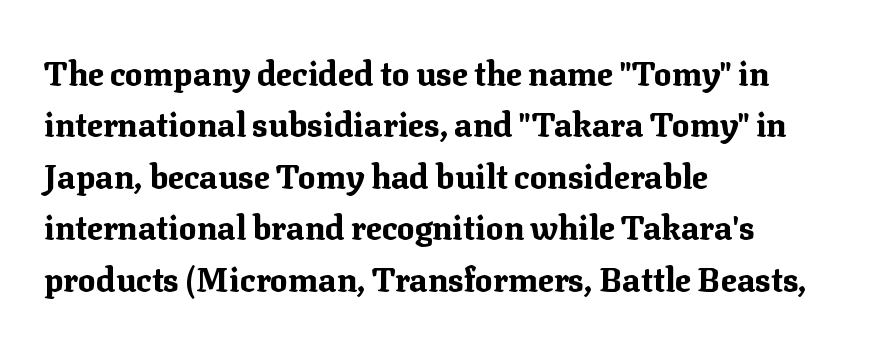
Descender tails drop into unmarked territory. Glyph-to-glyph distance matches everyday printed text. Yep, those are serifs on the letters. You can tell it's not italic because the verticals are truly vertical.
